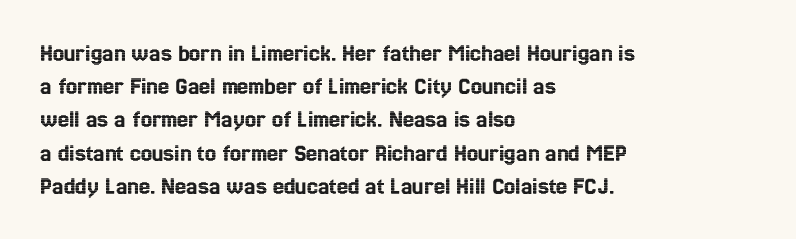
{"italic": "no", "underline": "no", "align": "left", "line_spacing": "normal", "line_spacing_ratio": 1.33, "letter_spacing": "normal", "letter_spacing_em": 0.0, "glyph_px": 25}
